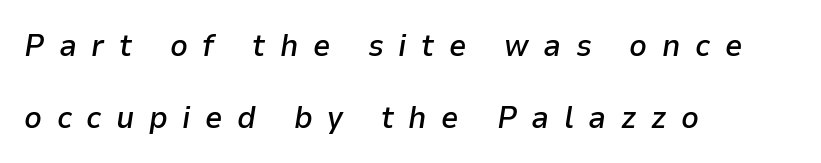
Q: Is the text bold? A: Semi-bold.
Q: Is the text italic (slanted)? A: Yes, it leans right by about 9 degrees.
Q: Is the text underlined? A: No.
Q: How is the paragraph aligned? A: Left-aligned.
Q: Is the spacing between letters normal or unusually wide? A: Unusually wide.
Q: Is the spacing between lines tight, normal or loose? A: Loose.
Q: Width (condensed, normal, or wide)? A: Normal.
Q: Stroke contrast? A: Low.
Q: x-height? A: Medium.
Q: Monospaced? A: No.
